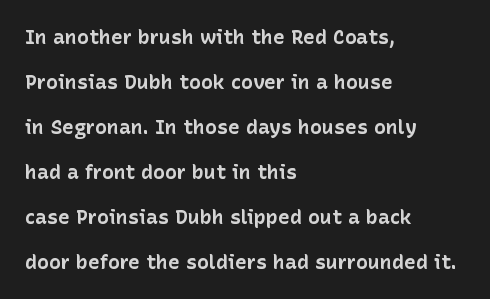
{"italic": "no", "bold": "yes", "underline": "no", "align": "left", "line_spacing": "loose", "line_spacing_ratio": 2.25, "letter_spacing": "normal", "letter_spacing_em": 0.0, "glyph_px": 20}
